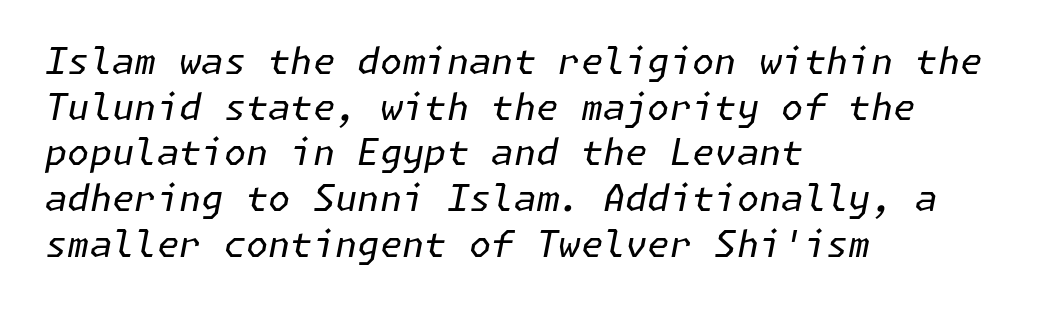
Does extra space separate the letters? No, they use regular spacing. The string is rendered with underlining switched off. Weight class: somewhere from thin through regular. A typesetter would call this leading conventional body-copy spacing. It's the slanting kind of type. Layout note: lines flush left.
